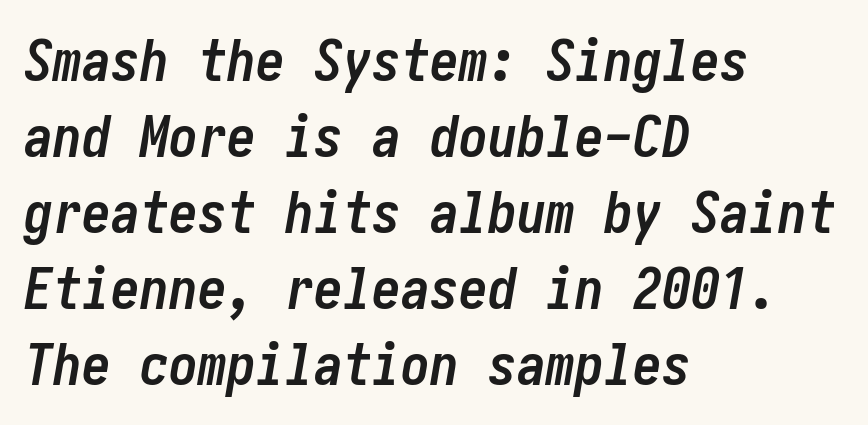
{"italic": "yes", "lean": "right", "slant_degrees": 10, "bold": "yes", "weight": "semibold", "width": "condensed", "stroke_contrast": "low", "x_height": "medium", "underline": "no", "align": "left", "line_spacing": "normal", "line_spacing_ratio": 1.31, "letter_spacing": "normal", "letter_spacing_em": 0.0, "glyph_px": 58}
